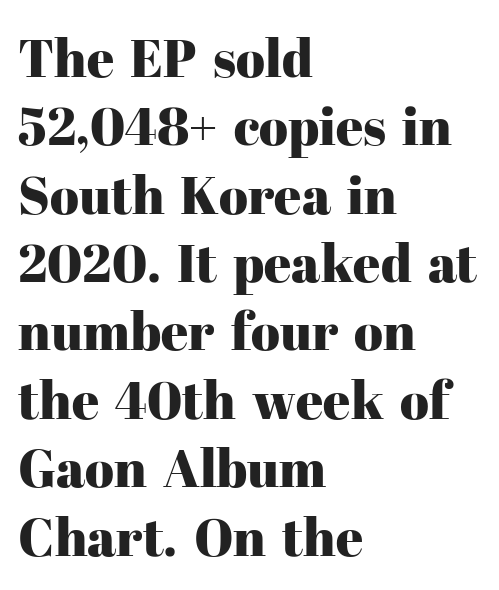
The image shows 53 px serif type, upright; set left-aligned, normal line spacing (1.29x), normal letter spacing, not underlined; high stroke contrast and a medium x-height.
